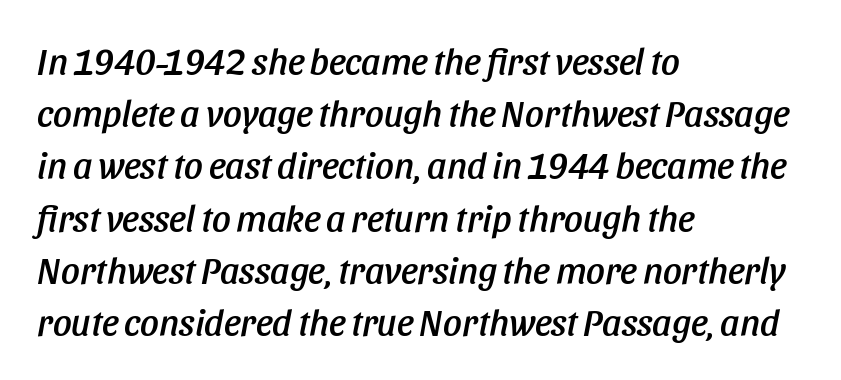
The image shows 37 px condensed type, italic (leaning right); set left-aligned, normal line spacing (1.41x), normal letter spacing, not underlined; low stroke contrast and a large x-height.
